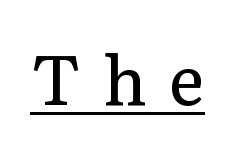
{"serif": "yes", "italic": "no", "bold": "no", "weight": "regular", "width": "normal", "stroke_contrast": "low", "x_height": "medium", "monospaced": "no", "underline": "yes", "letter_spacing": "wide", "letter_spacing_em": 0.32, "glyph_px": 68}
